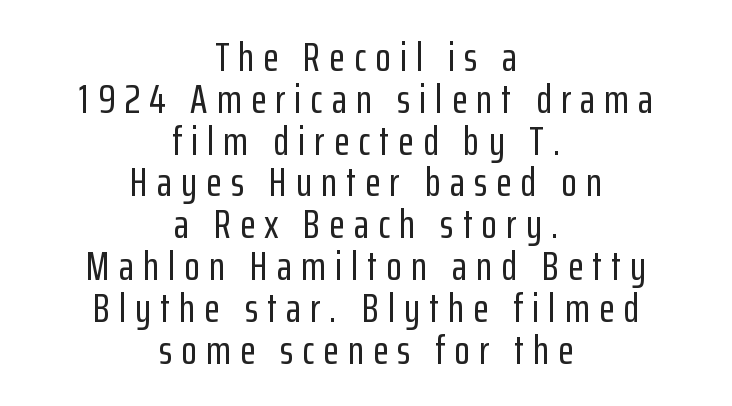
Q: Is the text italic (slanted)? A: No, it is upright.
Q: Is the typeface a serif or a sans-serif typeface? A: Sans-serif.
Q: Is the text underlined? A: No.
Q: How is the paragraph aligned? A: Centered.
Q: Is the spacing between letters normal or unusually wide? A: Unusually wide.
Q: Is the spacing between lines tight, normal or loose? A: Tight.
Q: Width (condensed, normal, or wide)? A: Condensed.
Q: Stroke contrast? A: Low.
Q: x-height? A: Medium.
Q: Monospaced? A: No.
